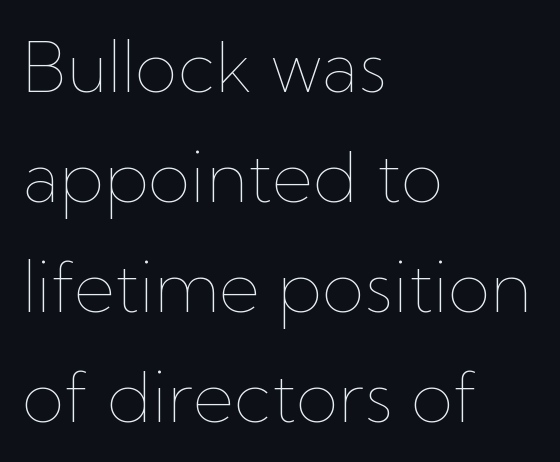
{"italic": "no", "bold": "no", "weight": "thin", "width": "normal", "stroke_contrast": "low", "x_height": "medium", "monospaced": "no", "underline": "no", "align": "left", "line_spacing": "normal", "line_spacing_ratio": 1.57, "letter_spacing": "normal", "letter_spacing_em": 0.0, "glyph_px": 70}
